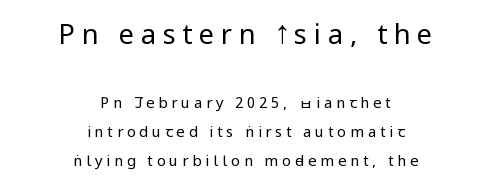
Q: Is the text bold? A: No.
Q: Is the text italic (slanted)? A: No, it is upright.
Q: Is the text underlined? A: No.
Q: How is the paragraph aligned? A: Centered.
Q: Is the spacing between letters normal or unusually wide? A: Unusually wide.
Q: Is the spacing between lines tight, normal or loose? A: Loose.
Q: Which block of text is set in a larger size, the first (top) or the second (bottom)? A: The first (top) one.
